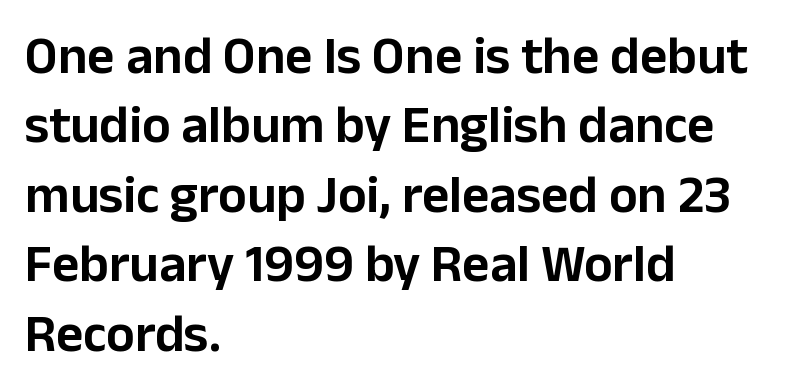
Letterform terminals end flat and unadorned throughout the passage. The rendering uses natural spacing where letterforms have individual widths. Each new line begins a customary step beneath the previous one. The lettering holds an erect, upright posture throughout.
